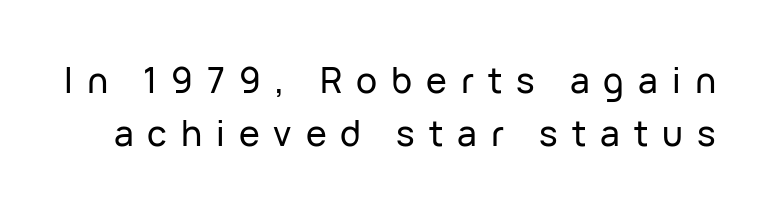
The image shows 35 px sans-serif type, upright; set normal line spacing (1.51x), unusually wide letter spacing (+0.4 em), not underlined; low stroke contrast and a medium x-height.
